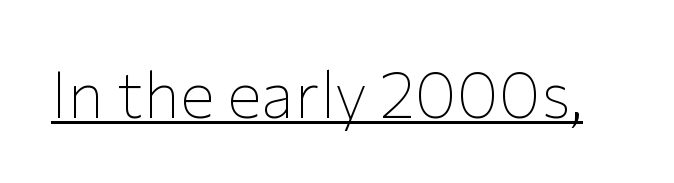
{"serif": "no", "italic": "no", "bold": "no", "weight": "thin", "width": "normal", "stroke_contrast": "low", "x_height": "medium", "monospaced": "no", "underline": "yes", "letter_spacing": "normal", "letter_spacing_em": 0.0, "glyph_px": 65}
